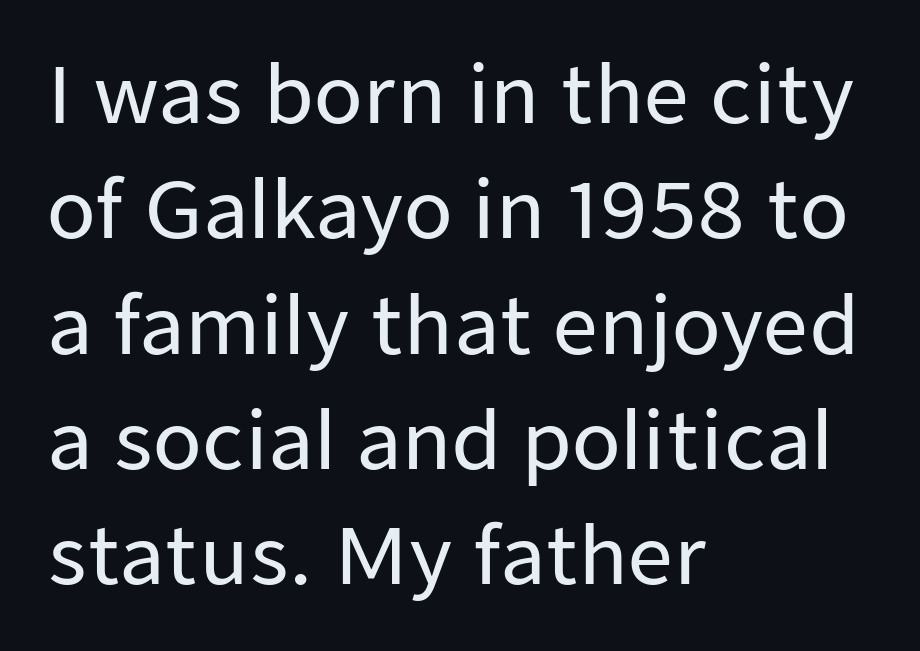
Q: Is the text italic (slanted)? A: No, it is upright.
Q: Is the typeface a serif or a sans-serif typeface? A: Sans-serif.
Q: Is the text underlined? A: No.
Q: How is the paragraph aligned? A: Left-aligned.
Q: Is the spacing between letters normal or unusually wide? A: Normal.
Q: Is the spacing between lines tight, normal or loose? A: Normal.
Q: Width (condensed, normal, or wide)? A: Normal.
Q: Stroke contrast? A: Low.
Q: x-height? A: Medium.
Q: Monospaced? A: No.
